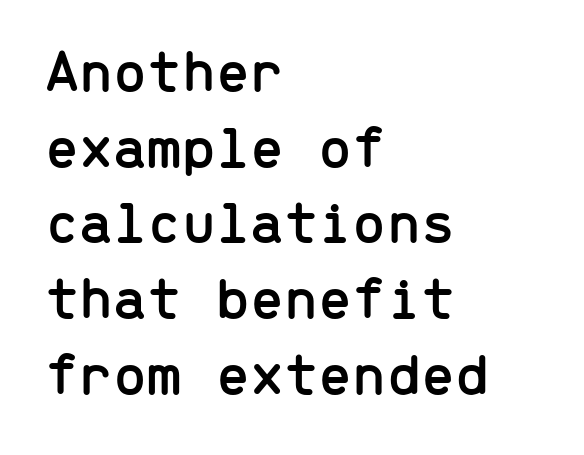
The typeface chosen for these lines omits serifs. Words appear dense and cohesive because spacing is normal. You could count columns in this text — the font is strictly monospaced. If you drew a line through each stem, it would be perfectly vertical. Each line starts at the same left margin while the right side varies.
